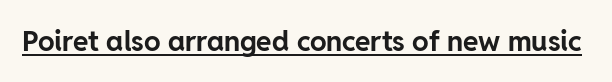
These lines are composed in type without serifs. How are the letters spaced? Ordinarily, with no added tracking. Caption: bold face, heavy strokes. This is underlined copy, the kind a proofreader might mark for attention. This sample uses an upright cut, with every glyph sitting square on the baseline. Each letter keeps its own natural width here, so spacing adapts to shape.
